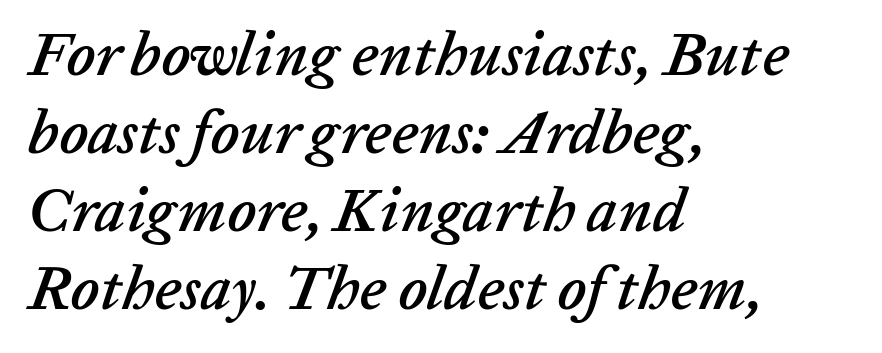
The image shows 61 px text type, italic (leaning right); set left-aligned, normal line spacing (1.28x), normal letter spacing, not underlined; low stroke contrast and a medium x-height.
